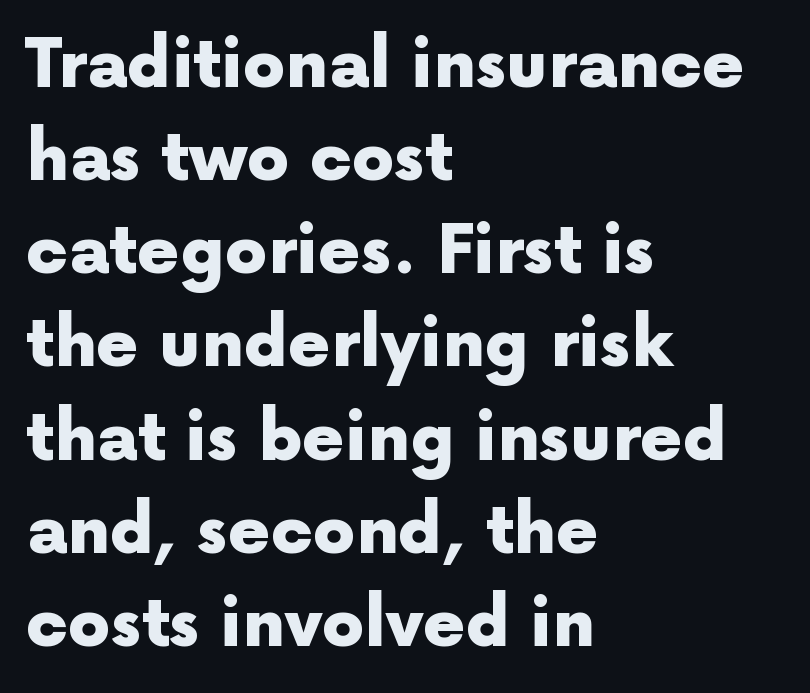
The image shows 67 px heavy sans-serif type, upright; set left-aligned, normal line spacing (1.39x), normal letter spacing, not underlined; a medium x-height.
